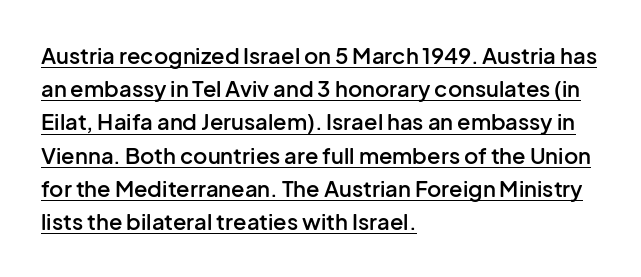
{"italic": "no", "bold": "semi", "underline": "yes", "align": "left", "line_spacing": "normal", "line_spacing_ratio": 1.51, "letter_spacing": "normal", "letter_spacing_em": 0.0, "glyph_px": 22}
